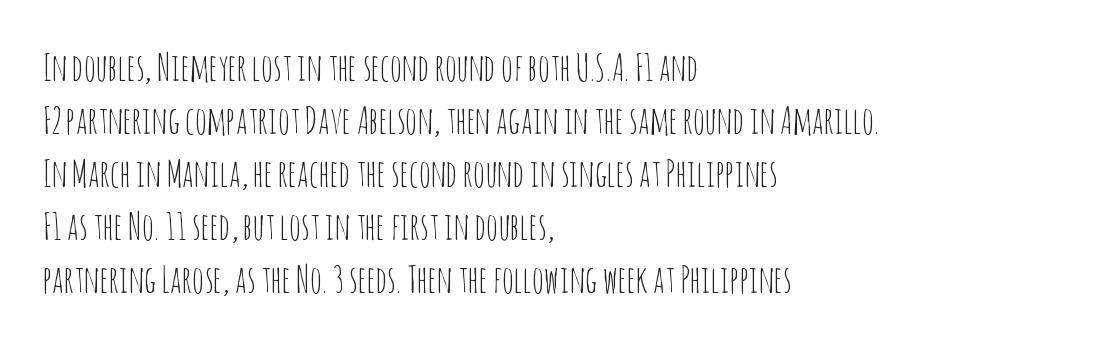
Q: Is the text bold? A: No.
Q: Is the text italic (slanted)? A: No, it is upright.
Q: Is the typeface a serif or a sans-serif typeface? A: Sans-serif.
Q: Is the text underlined? A: No.
Q: How is the paragraph aligned? A: Left-aligned.
Q: Is the spacing between letters normal or unusually wide? A: Normal.
Q: Is the spacing between lines tight, normal or loose? A: Normal.
Q: Width (condensed, normal, or wide)? A: Condensed.
Q: Stroke contrast? A: Low.
Q: x-height? A: Large.
Q: Monospaced? A: No.
